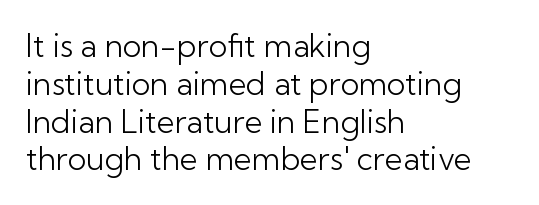
A quiet, ordinary-to-light weight characterises the typeface. The rendering shows plain stroke endings on the letterforms — a sans-serif design. No extra tracking has been applied to these lines. Letters rest on an invisible, unmarked baseline. The passage shown is typed in a proportional face where columns would drift. The lettering holds an erect, upright posture throughout.
